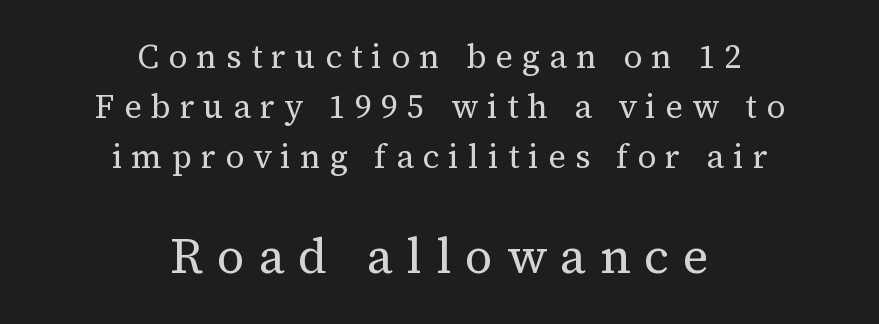
The image shows 49 px regular-weight serif type, upright; set centered, normal line spacing (1.51x), unusually wide letter spacing (+0.28 em), not underlined; the second (bottom) block is 1.48x larger; medium stroke contrast and a medium x-height.
